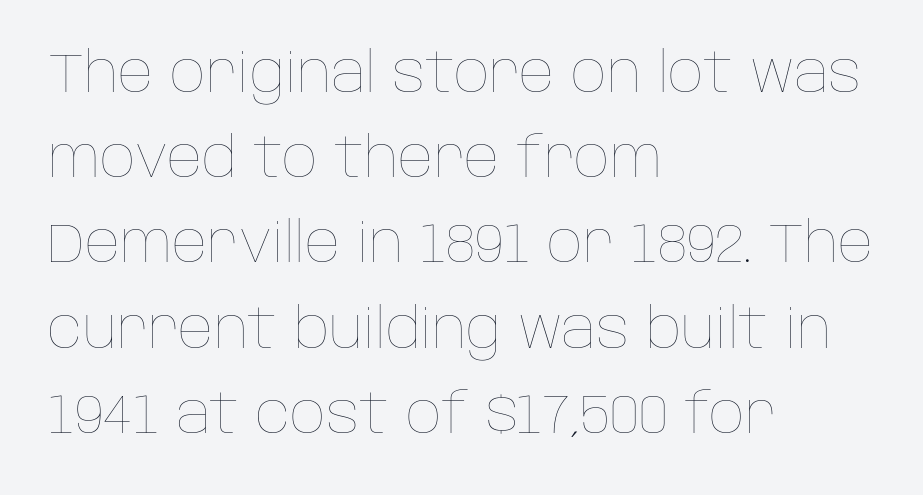
{"italic": "no", "bold": "no", "weight": "thin", "width": "normal", "stroke_contrast": "low", "x_height": "large", "monospaced": "no", "underline": "no", "align": "left", "line_spacing": "normal", "line_spacing_ratio": 1.55, "letter_spacing": "normal", "letter_spacing_em": 0.0, "glyph_px": 55}
